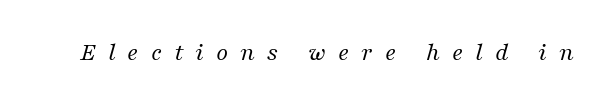
{"italic": "yes", "lean": "right", "slant_degrees": 16, "bold": "no", "underline": "no", "letter_spacing": "wide", "letter_spacing_em": 0.46, "glyph_px": 26}
